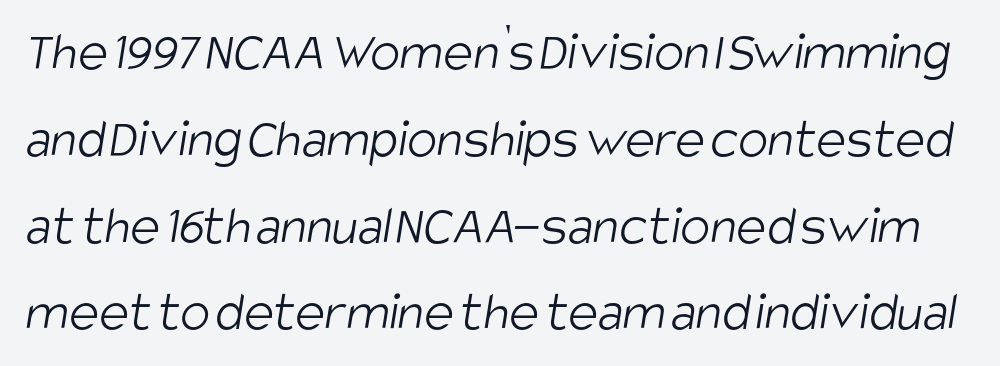
Grotesque or geometric, the face here clearly has no serifs. Observe the ordinary spacing: letters are neighbours, not strangers. The font is comparable to plain body text, perhaps lighter. Plain, unruled lines of type. The passage shown is typed in a proportional face where columns would drift.
